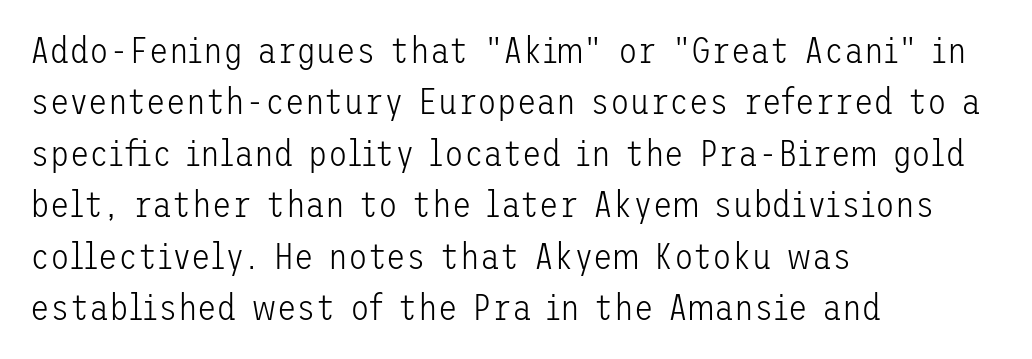
The image shows 36 px light sans-serif type, upright; set left-aligned, normal line spacing (1.43x), normal letter spacing, not underlined; low stroke contrast and a medium x-height.
